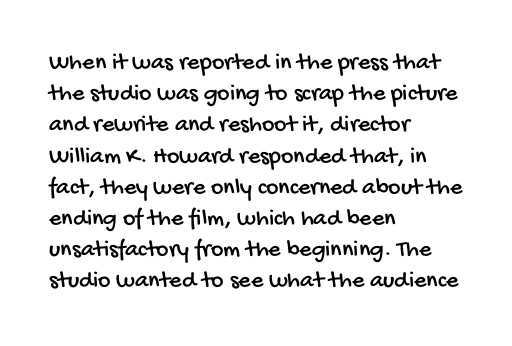
Q: Is the text underlined? A: No.
Q: How is the paragraph aligned? A: Left-aligned.
Q: Is the spacing between letters normal or unusually wide? A: Normal.
Q: Is the spacing between lines tight, normal or loose? A: Normal.
